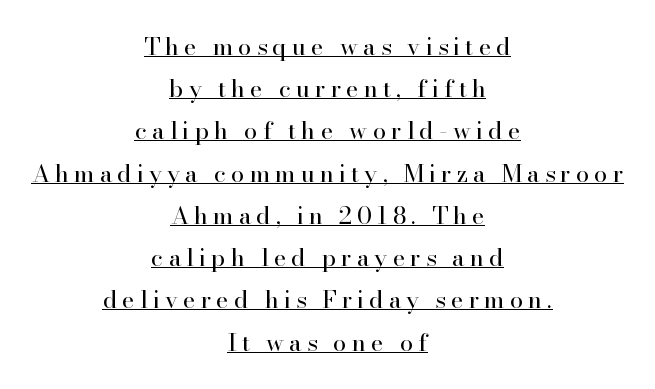
{"italic": "no", "bold": "no", "underline": "yes", "align": "center", "line_spacing_ratio": 1.76, "letter_spacing": "wide", "letter_spacing_em": 0.21, "glyph_px": 24}
